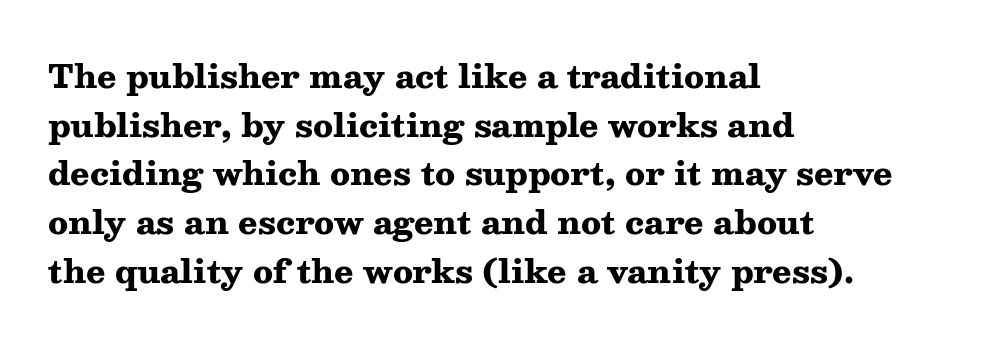
{"serif": "yes", "italic": "no", "bold": "yes", "weight": "heavy", "width": "wide", "stroke_contrast": "medium", "x_height": "medium", "monospaced": "no", "underline": "no", "align": "left", "line_spacing": "normal", "line_spacing_ratio": 1.52, "letter_spacing": "normal", "letter_spacing_em": 0.0, "glyph_px": 32}
